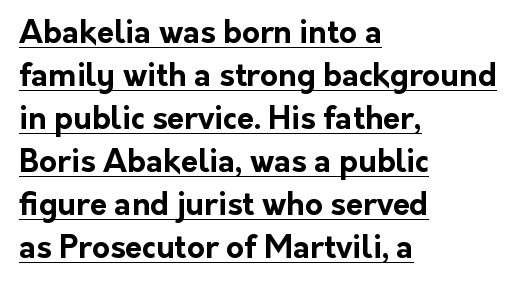
Check the space under the baseline: a stroke is drawn there. The letters are bold, with thick, heavy strokes. This sample keeps an unexceptional amount of space between lines. A typesetter would call this proportional, since set widths differ per character. Characters remain perfectly vertical along every line.
